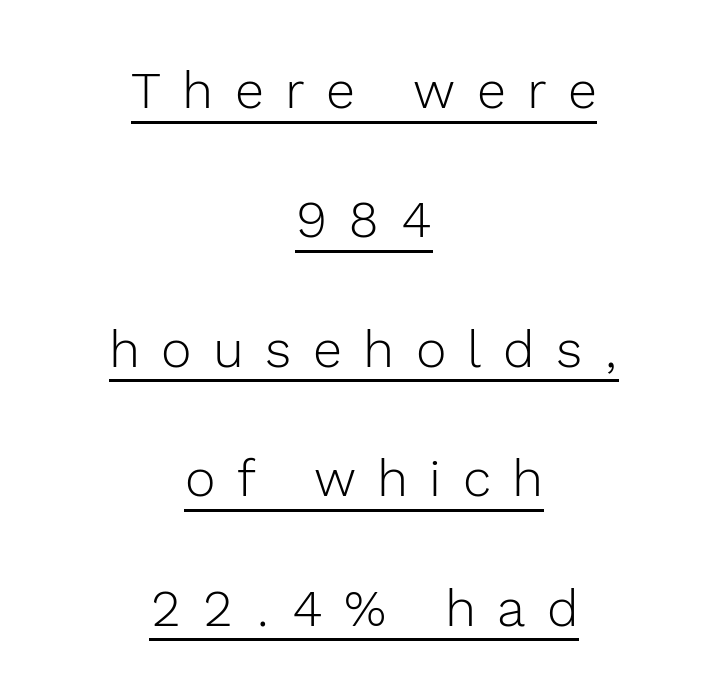
The image shows 52 px light sans-serif type, upright; set centered, loose line spacing (2.49x), unusually wide letter spacing (+0.41 em), underlined; a medium x-height.
